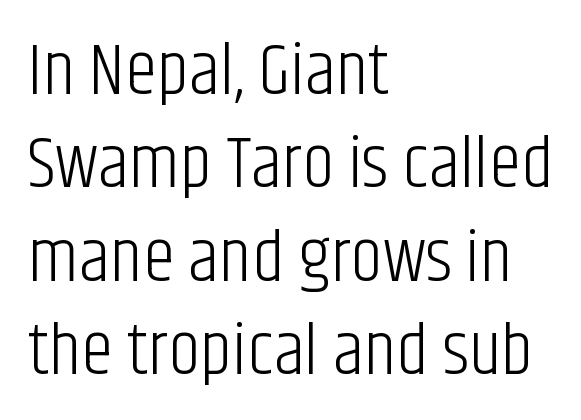
The image shows 73 px light, condensed sans-serif type, upright; set left-aligned, normal line spacing (1.28x), normal letter spacing, not underlined; low stroke contrast and a large x-height.
